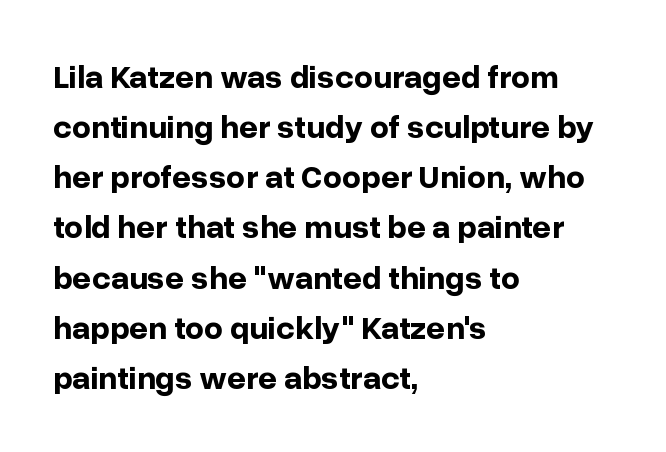
{"serif": "no", "italic": "no", "bold": "yes", "weight": "bold", "width": "normal", "stroke_contrast": "low", "x_height": "medium", "monospaced": "no", "underline": "no", "align": "left", "line_spacing": "normal", "line_spacing_ratio": 1.52, "letter_spacing": "normal", "letter_spacing_em": 0.0, "glyph_px": 33}
